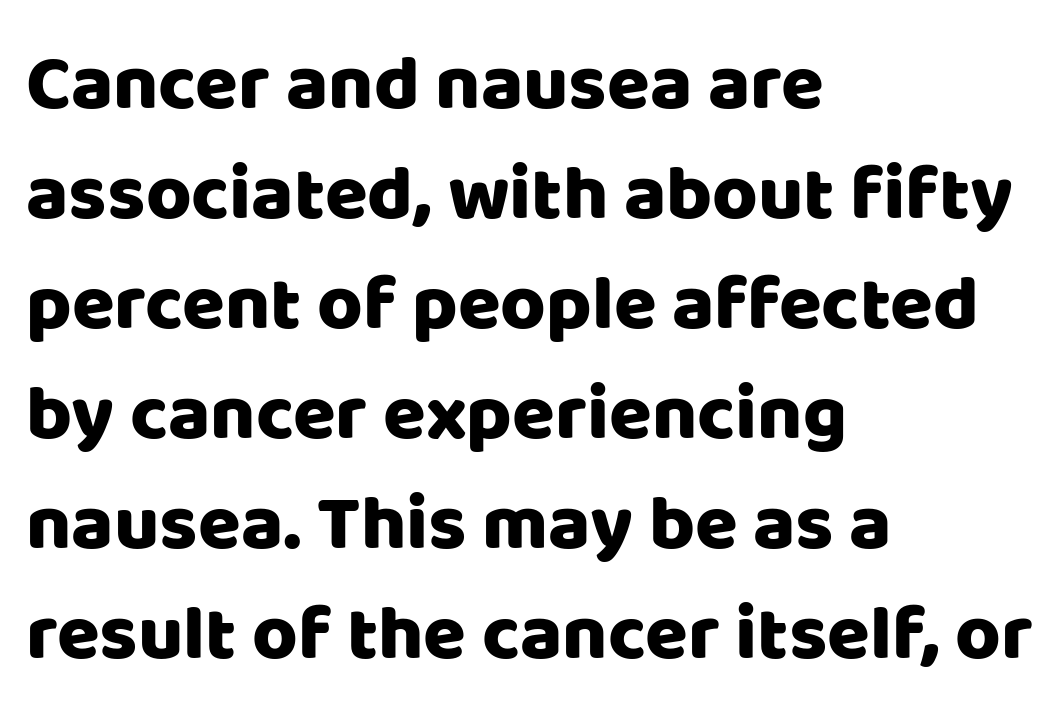
Q: Is the text italic (slanted)? A: No, it is upright.
Q: Is the typeface a serif or a sans-serif typeface? A: Sans-serif.
Q: Is the text underlined? A: No.
Q: How is the paragraph aligned? A: Left-aligned.
Q: Is the spacing between letters normal or unusually wide? A: Normal.
Q: Is the spacing between lines tight, normal or loose? A: Normal.
Q: Width (condensed, normal, or wide)? A: Normal.
Q: Stroke contrast? A: Low.
Q: x-height? A: Large.
Q: Monospaced? A: No.
